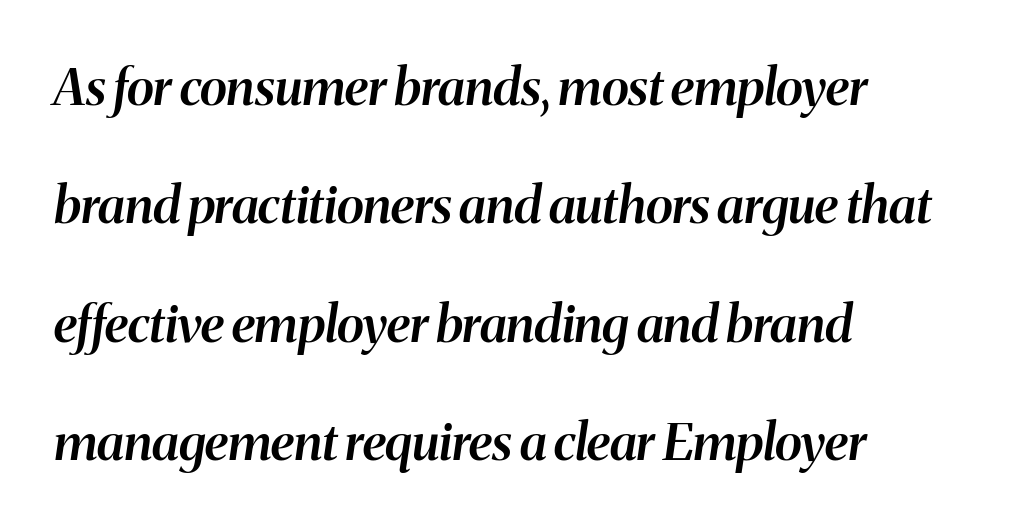
Q: Is the text bold? A: Semi-bold.
Q: Is the text italic (slanted)? A: Yes, it leans right by about 8 degrees.
Q: Is the text underlined? A: No.
Q: How is the paragraph aligned? A: Left-aligned.
Q: Is the spacing between letters normal or unusually wide? A: Normal.
Q: Is the spacing between lines tight, normal or loose? A: Loose.
Q: Width (condensed, normal, or wide)? A: Normal.
Q: Stroke contrast? A: Medium.
Q: x-height? A: Medium.
Q: Monospaced? A: No.
